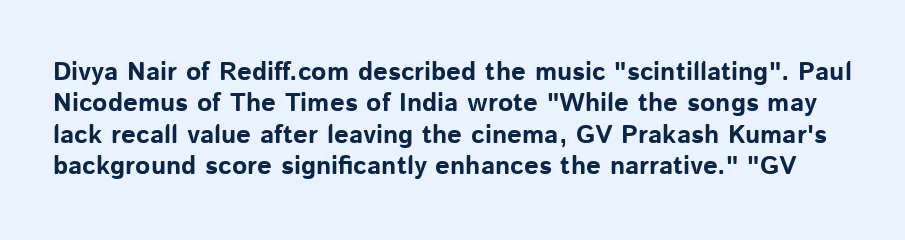
Underlining? Definitely not there. Italic: no, the glyphs are upright roman. Is the type bold? Yes — the strokes are clearly thick and heavy. You could call the tracking neutral — neither tight nor loose.
